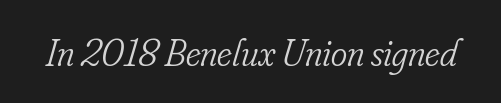
{"serif": "yes", "italic": "yes", "lean": "right", "slant_degrees": 16, "bold": "no", "weight": "light", "width": "condensed", "stroke_contrast": "low", "x_height": "small", "monospaced": "no", "underline": "no", "letter_spacing": "normal", "letter_spacing_em": 0.0, "glyph_px": 39}
